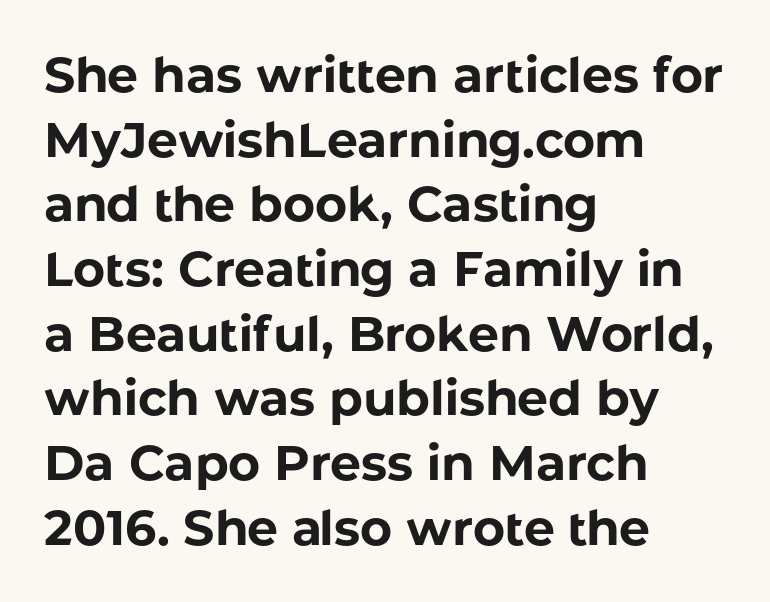
Q: Is the text bold? A: Yes.
Q: Is the text italic (slanted)? A: No, it is upright.
Q: Is the typeface a serif or a sans-serif typeface? A: Sans-serif.
Q: Is the text underlined? A: No.
Q: How is the paragraph aligned? A: Left-aligned.
Q: Is the spacing between letters normal or unusually wide? A: Normal.
Q: Is the spacing between lines tight, normal or loose? A: Normal.
Q: Width (condensed, normal, or wide)? A: Normal.
Q: Stroke contrast? A: Low.
Q: x-height? A: Medium.
Q: Monospaced? A: No.
